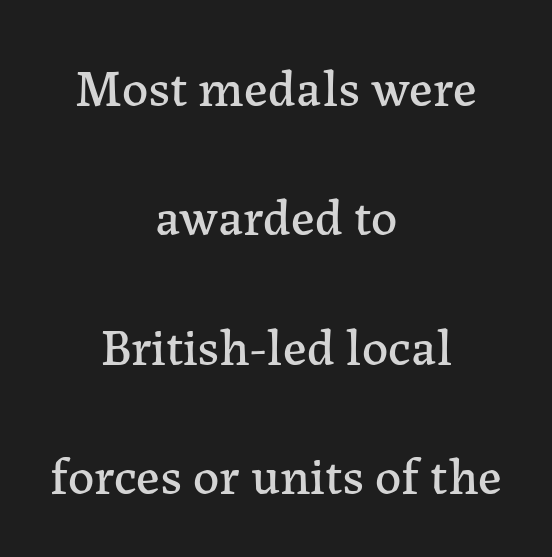
Nobody drew a line under any word here. These lines keep a tight, regular rhythm from letter to letter. Note the varied advance widths — an 'i' is clearly narrower than an 'm'. The specimen reads as upright at a glance. Is there much room between lines? Yes — plenty of vertical air separates them.
